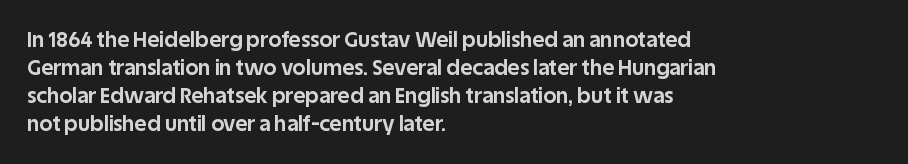
The image shows 21 px bold type, upright; set left-aligned, normal line spacing (1.33x), normal letter spacing, not underlined.
